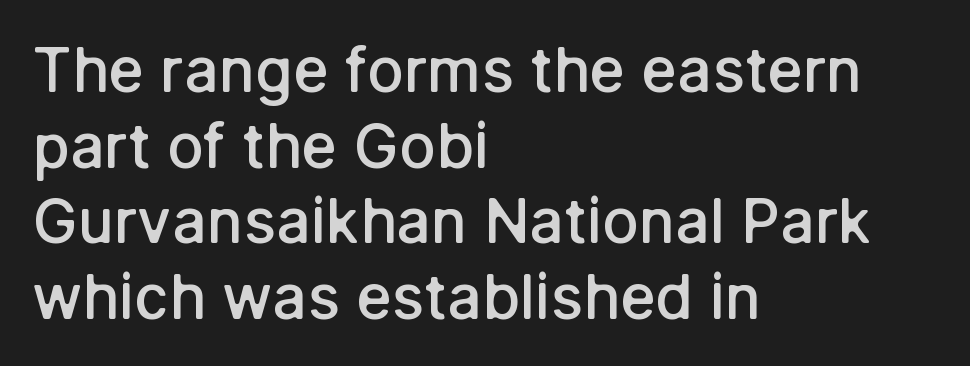
The image shows 61 px semibold sans-serif type, upright; set left-aligned, line spacing 1.24x, normal letter spacing, not underlined; low stroke contrast and a medium x-height.
